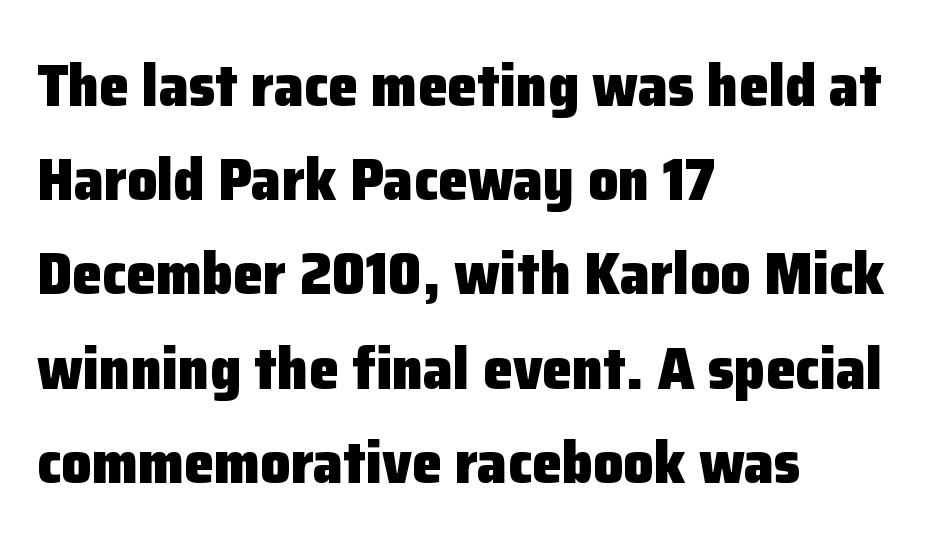
Bold? Absolutely — the strokes are thick and heavy. The lines sit at an ordinary, default distance from one another. Here the designer chose a conventional face with non-uniform glyph widths. The passage shown has conventional tracking throughout. Honestly, there is no underline to notice here at all. Italic? Not at all — the glyphs are vertical.
